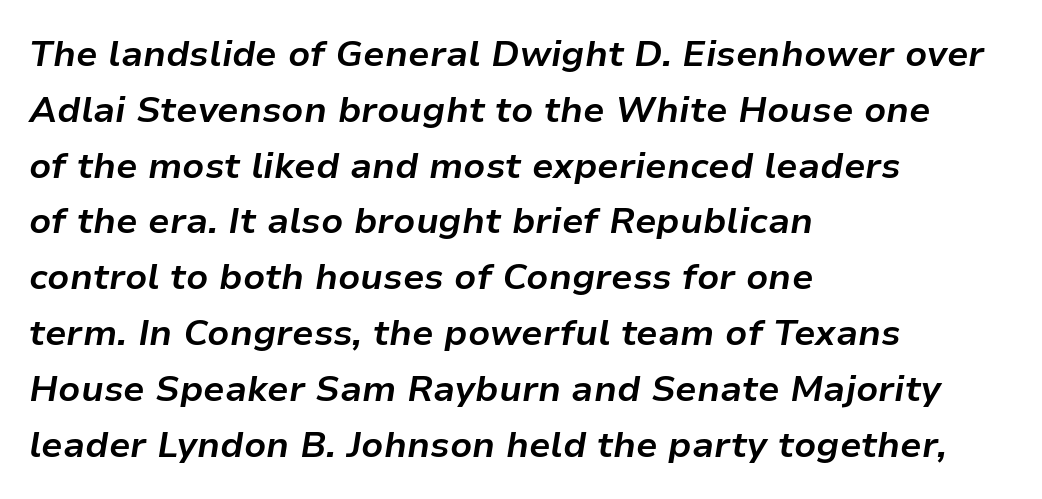
The rendering uses natural spacing where letterforms have individual widths. Is the type bold? Yes — the strokes are clearly thick and heavy. Nobody touched the tracking dial on this one. The gap between lines stays unmarked. This sample keeps an unexceptional amount of space between lines.
